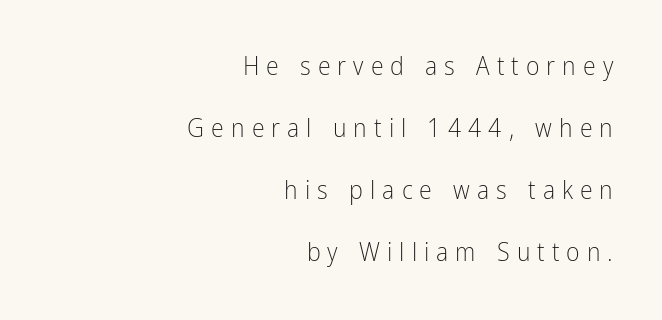
Teacher's note: observe the even right margin — that is flush-right alignment. In terms of letterspacing, this is a distinctly airy, spread setting. When letters stand straight like this, we call the style roman or upright. Anything drawn beneath the words? Only blank space.
